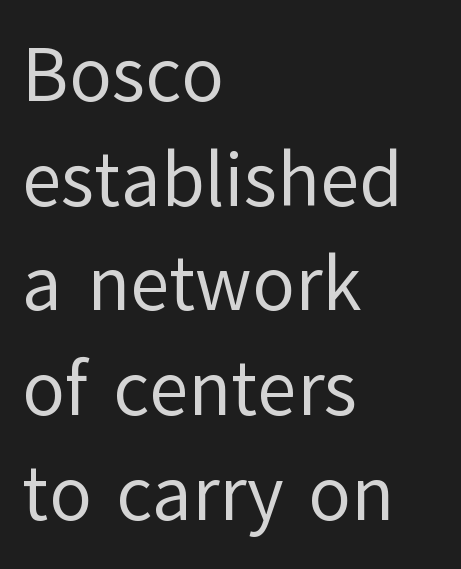
The image shows 77 px regular-weight sans-serif type, upright; set left-aligned, normal line spacing (1.36x), normal letter spacing, not underlined; low stroke contrast and a medium x-height.
